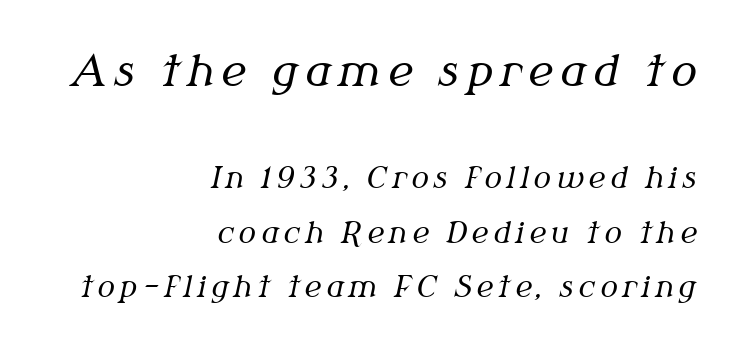
The image shows 43 px regular-weight serif type, italic (leaning right); set right-aligned, line spacing 1.88x, not underlined; the first (top) block is 1.48x larger; medium stroke contrast and a medium x-height.
